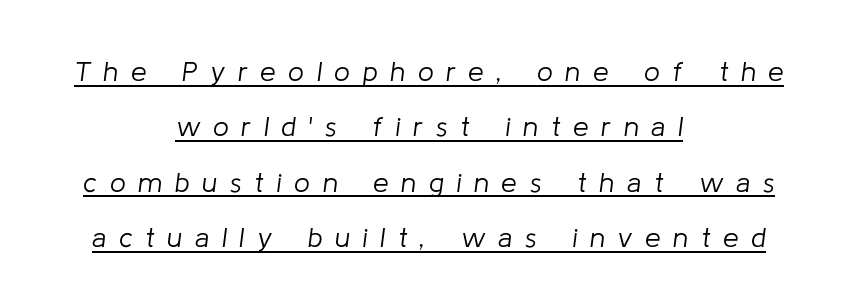
Heft: none added — not bold. Is this a fixed-width face? No — the glyphs have proportional, varying widths. Observe the wide spacing: letters keep a clear distance from each other. Emphasis is given by a line drawn under the lettering. Vertically, the passage feels expansive, rows floating well apart. Which margin do the lines hug? Neither — every line sits in the middle.
